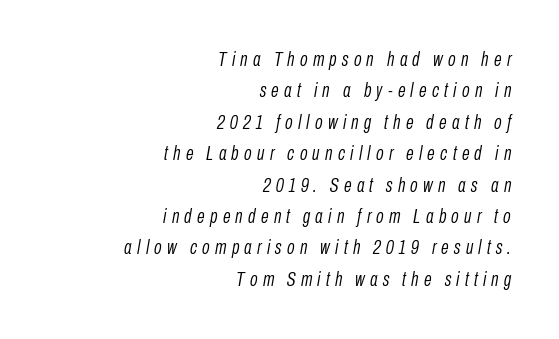
The space directly below the letters is spotless. The glyphs look as if they've been sheared to an angle. Does extra space separate the letters? Yes, quite a lot of it. A normal amount of white space separates one row of letters from the next. Stems here are at most as thick as an everyday book face.
